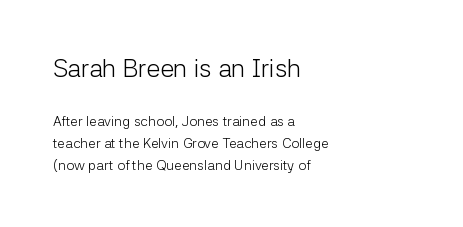
{"italic": "no", "bold": "no", "underline": "no", "align": "left", "line_spacing": "normal", "line_spacing_ratio": 1.56, "letter_spacing": "normal", "letter_spacing_em": 0.0, "larger_block": "first", "size_ratio": 1.79, "glyph_px": 25}
